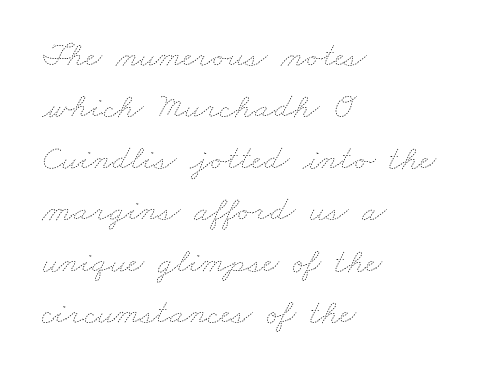
Type without underlining. Reading down the block, your eye returns to a fixed left position each line. A typesetter would call this leading conventional body-copy spacing. The letterforms sit at book weight or below.
